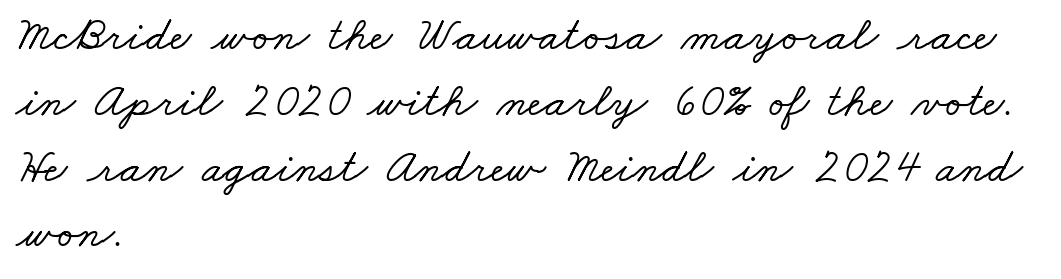
{"serif": "yes", "width": "wide", "stroke_contrast": "low", "x_height": "small", "monospaced": "no", "underline": "no", "align": "left", "line_spacing": "normal", "line_spacing_ratio": 1.37, "letter_spacing": "normal", "letter_spacing_em": 0.0, "glyph_px": 48}
